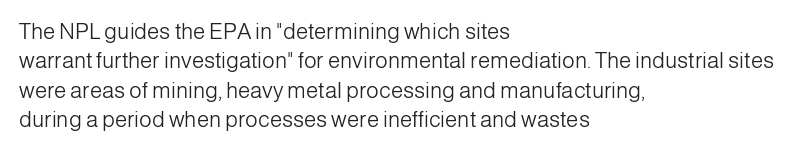
Caption: face not bold, strokes unweighted. Whoever set this chose a conventional vertical rhythm. This sample uses plain, unmodified letter spacing. The lettering stays uniformly vertical, giving the passage a roman look. Rule under the text: the space is simply empty.
